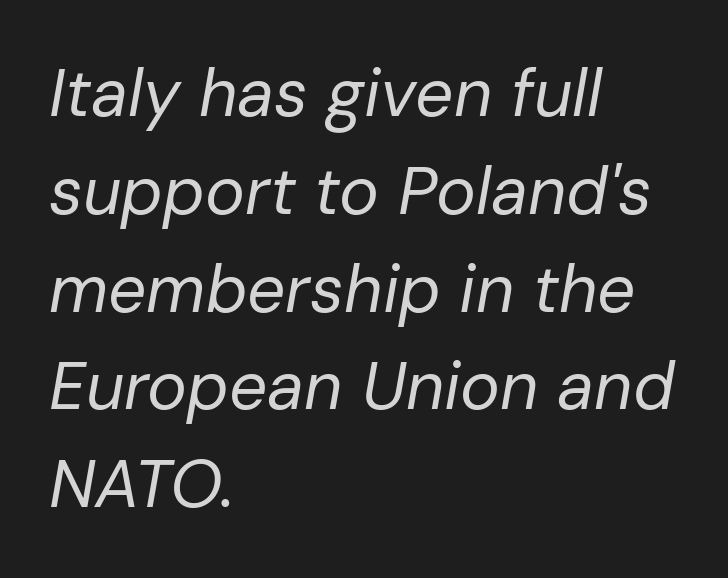
Rendered with sloped, italic letterforms. The letterforms sit at book weight or below. Whoever set this chose a conventional vertical rhythm. Here the glyphs are tracked normally, forming tight word shapes. If you drew a ruler down the left edge, every line would touch it. Do the characters align in a grid? No, the font is proportional.
